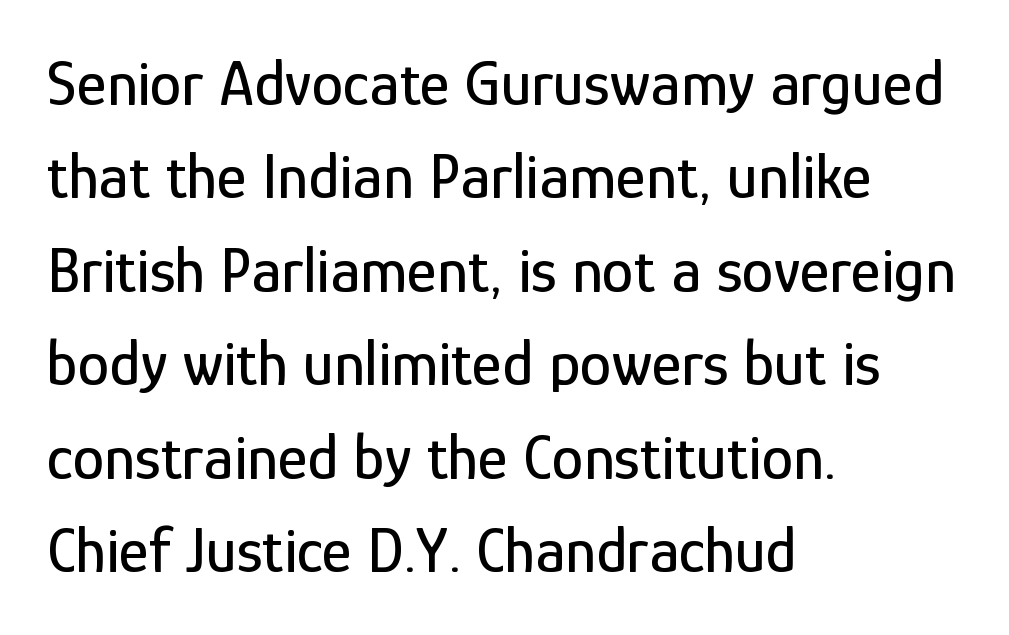
The image shows 64 px condensed sans-serif type, upright; set left-aligned, normal line spacing (1.46x), normal letter spacing, not underlined; low stroke contrast and a medium x-height.
